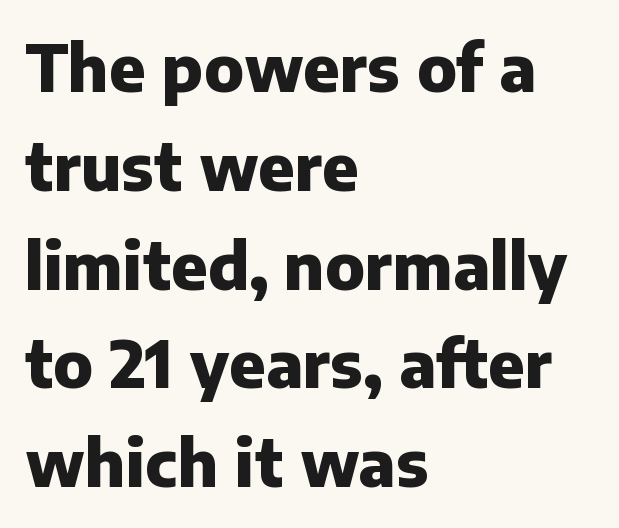
Character widths vary here, with narrow letters taking less room than wide ones. The passage is arranged the way most books set body copy — flush left. The passage shown is not underscored anywhere. The line texture is even and compact thanks to regular tracking.
